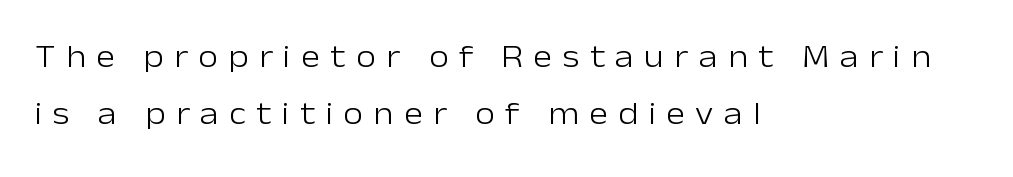
{"serif": "no", "italic": "no", "bold": "no", "weight": "light", "width": "normal", "stroke_contrast": "low", "x_height": "medium", "monospaced": "no", "underline": "no", "align": "left", "line_spacing_ratio": 1.77, "letter_spacing": "wide", "letter_spacing_em": 0.33, "glyph_px": 32}
